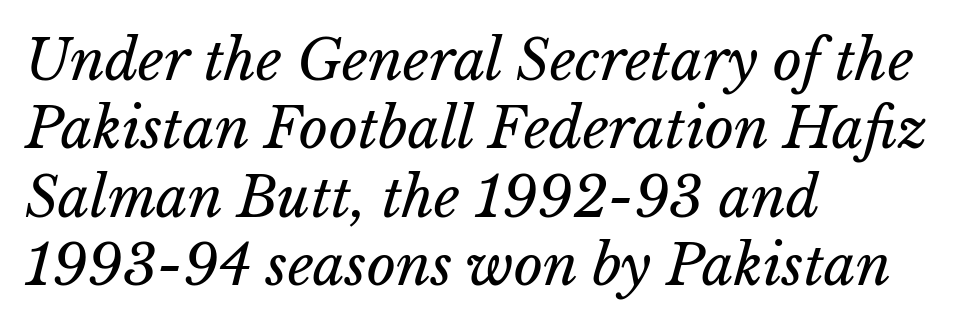
{"italic": "yes", "lean": "right", "slant_degrees": 15, "bold": "no", "weight": "regular", "width": "normal", "stroke_contrast": "low", "x_height": "medium", "monospaced": "no", "underline": "no", "align": "left", "line_spacing_ratio": 1.22, "letter_spacing": "normal", "letter_spacing_em": 0.0, "glyph_px": 56}
